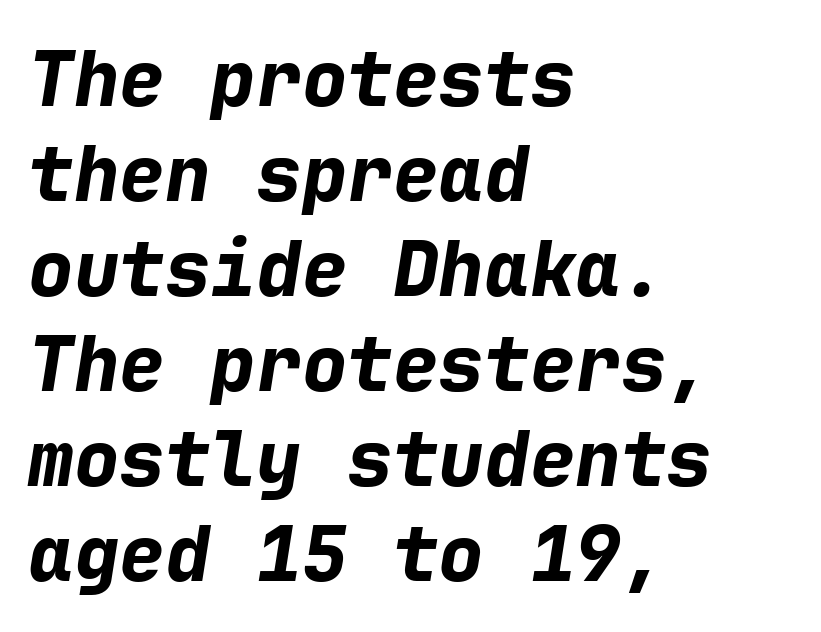
Notice how the passage keeps a crisp vertical edge on the left only. Italic: yes, the glyphs are oblique. The space beneath each line is pristine and unruled. Notice how thick the strokes are: this is what a full bold looks like. The line-height multiplier appears to be the usual default.
